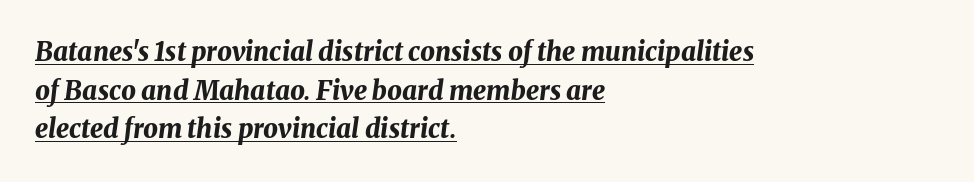
Q: Is the text bold? A: Yes.
Q: Is the text italic (slanted)? A: Yes, it leans right by about 8 degrees.
Q: Is the text underlined? A: Yes.
Q: How is the paragraph aligned? A: Left-aligned.
Q: Is the spacing between letters normal or unusually wide? A: Normal.
Q: Is the spacing between lines tight, normal or loose? A: Normal.
